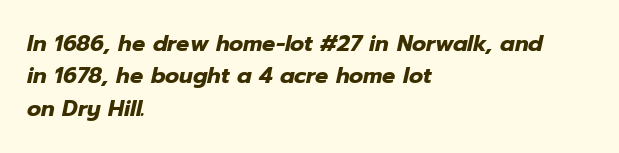
The text block is weighted toward the left margin, trailing off unevenly rightward. Observe the lean: these are italic letterforms. The strip under each line holds only bare page. What weight is shown? A full bold with thick strokes. The type is set solid horizontally, with unmodified tracking. The designer left line spacing at the default.
